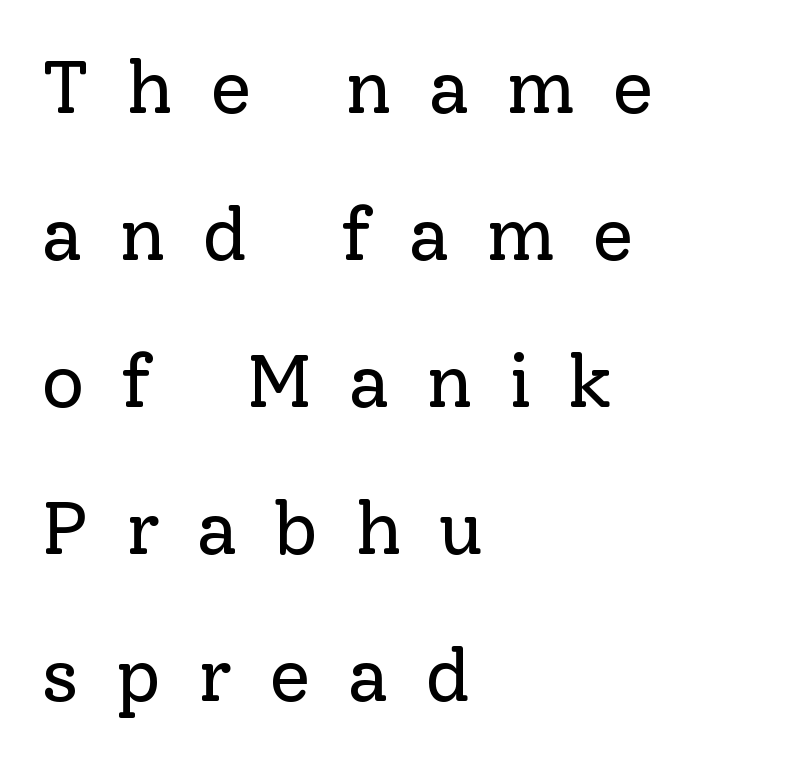
Q: Is the text bold? A: No.
Q: Is the text italic (slanted)? A: No, it is upright.
Q: Is the typeface a serif or a sans-serif typeface? A: Serif.
Q: Is the text underlined? A: No.
Q: How is the paragraph aligned? A: Left-aligned.
Q: Is the spacing between letters normal or unusually wide? A: Unusually wide.
Q: Is the spacing between lines tight, normal or loose? A: Loose.
Q: Width (condensed, normal, or wide)? A: Normal.
Q: Stroke contrast? A: Low.
Q: x-height? A: Medium.
Q: Monospaced? A: No.
